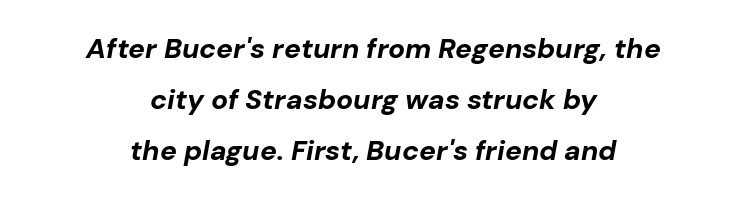
This rendering leaves character spacing at its baseline value. Weight check: bold — yes, fully. Do the characters align in a grid? No, the font is proportional. Which margin do the lines hug? Neither — every line sits in the middle. The baseline area is clear. The typography opts for an oblique posture over an upright one.
